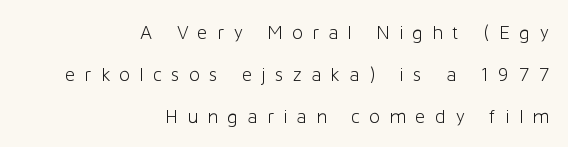
{"italic": "no", "bold": "no", "underline": "no", "align": "right", "line_spacing": "loose", "line_spacing_ratio": 2.1, "letter_spacing": "wide", "letter_spacing_em": 0.46, "glyph_px": 20}
